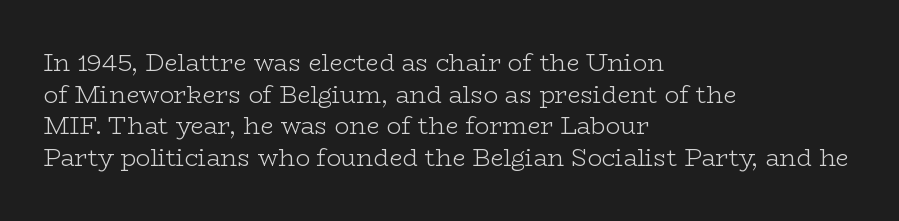
{"italic": "no", "bold": "no", "underline": "no", "align": "left", "line_spacing": "normal", "line_spacing_ratio": 1.32, "letter_spacing": "normal", "letter_spacing_em": 0.0, "glyph_px": 24}
